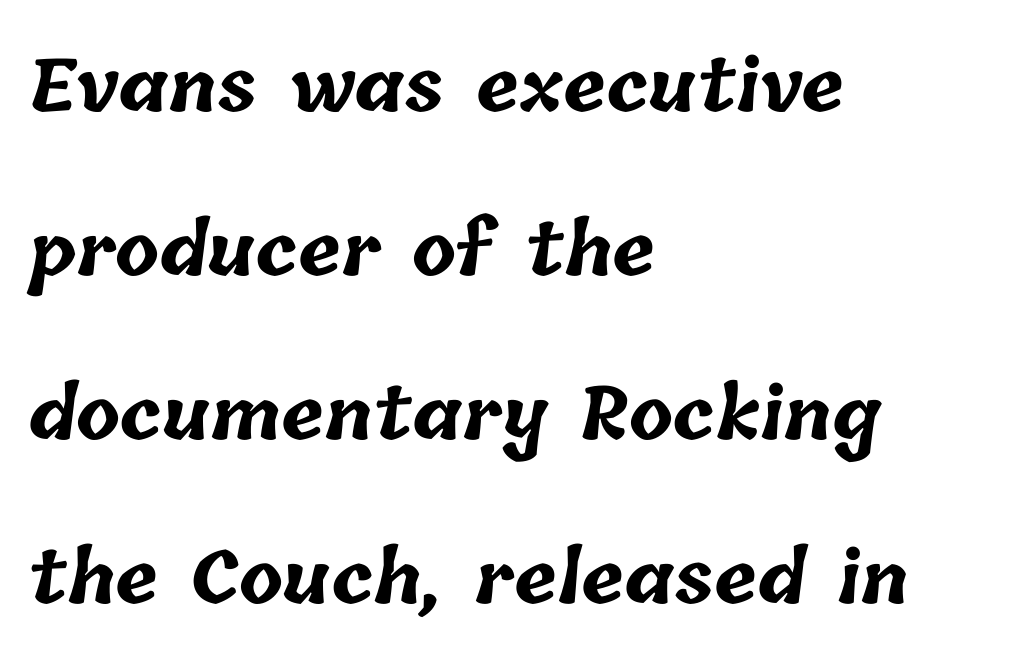
These lines are rendered in a variable-pitch font. The letters sit at their default tracking, neither squeezed nor spread. This sample trades compactness for vertical openness between lines. Each line starts at the same left margin while the right side varies.
